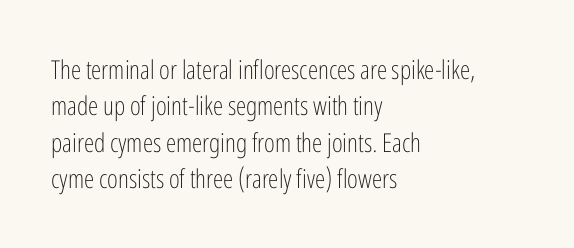
The image shows 26 px text type, upright; set left-aligned, normal line spacing (1.4x), normal letter spacing, not underlined.
